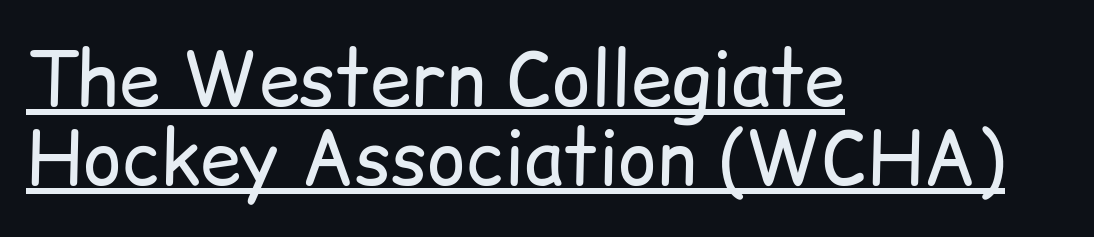
The image shows 74 px regular-weight sans-serif type, upright; set left-aligned, tight line spacing (1.07x), normal letter spacing, underlined; low stroke contrast and a medium x-height.
